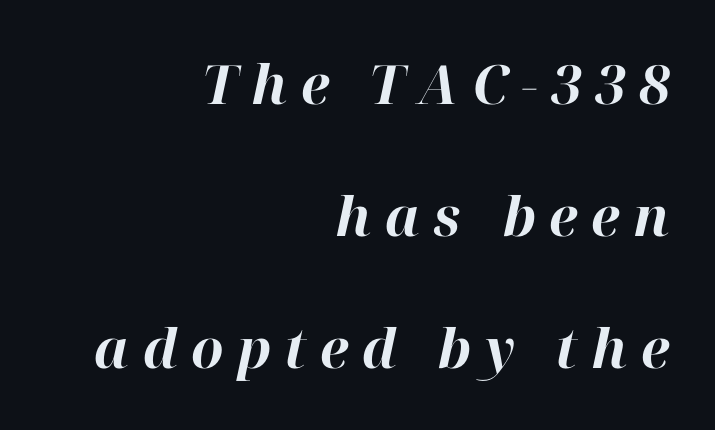
The image shows 54 px bold type, italic (leaning right); set right-aligned, loose line spacing (2.44x), unusually wide letter spacing (+0.25 em), not underlined; high stroke contrast and a medium x-height.
